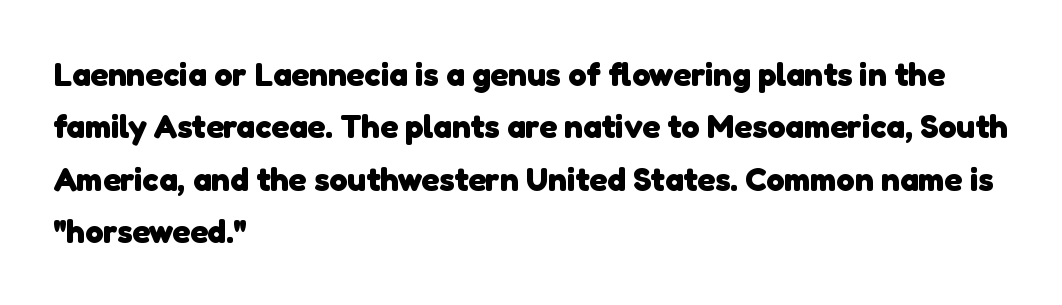
The font family rendered here belongs to the sans-serif group. The zone under the glyphs is completely vacant. In terms of leading, this rendering sits right in the middle. The letterforms sit shoulder to shoulder at normal distance.
